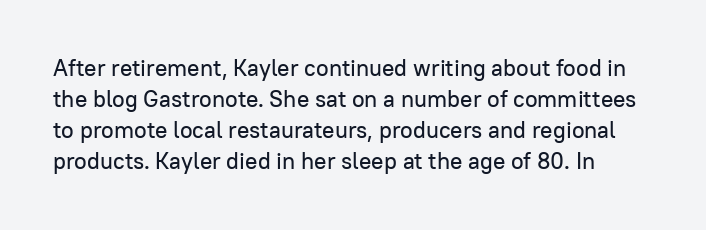
The image shows 23 px text type, upright; set normal line spacing (1.35x), normal letter spacing, not underlined.
